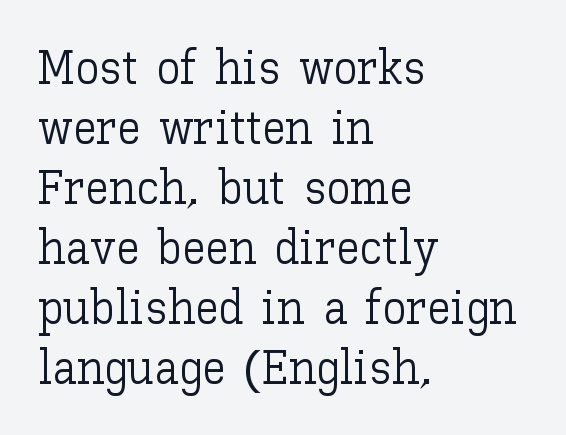
Quick note: not italic, upright. The line-height multiplier appears to be the usual default. Compared with typical body copy, the letter spacing here is the same. Nothing heavy about these letters — not bold at all. Rule under the text: the space is simply empty.
